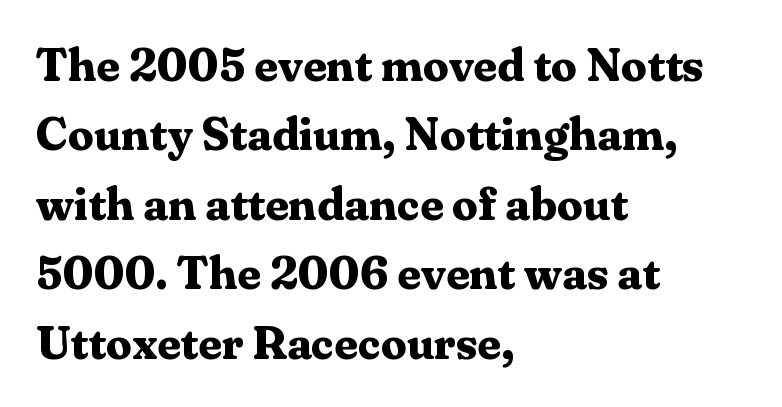
{"serif": "yes", "italic": "no", "bold": "yes", "weight": "bold", "width": "normal", "stroke_contrast": "medium", "x_height": "medium", "monospaced": "no", "underline": "no", "align": "left", "line_spacing": "normal", "line_spacing_ratio": 1.51, "letter_spacing": "normal", "letter_spacing_em": 0.0, "glyph_px": 46}
